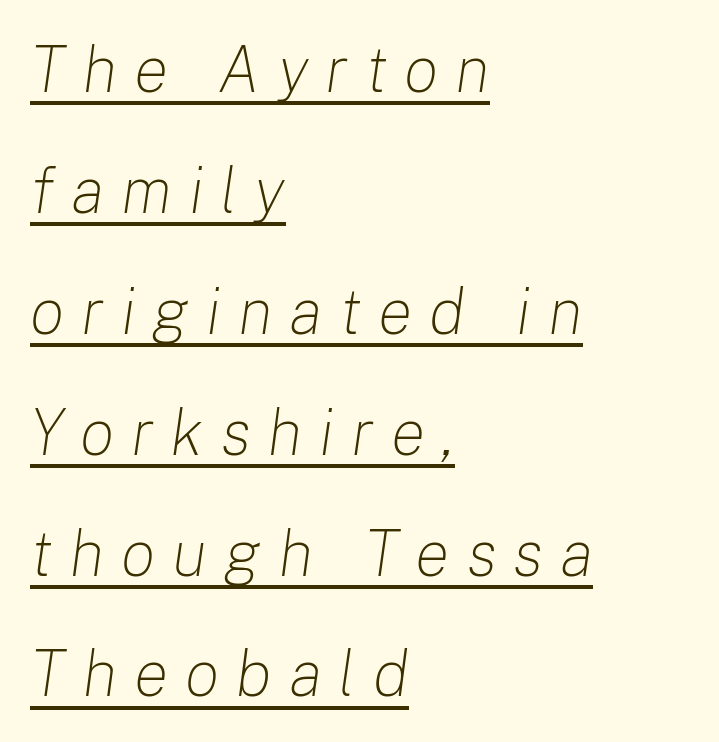
Q: Is the text bold? A: No.
Q: Is the text italic (slanted)? A: Yes, it leans right by about 8 degrees.
Q: Is the text underlined? A: Yes.
Q: How is the paragraph aligned? A: Left-aligned.
Q: Is the spacing between letters normal or unusually wide? A: Unusually wide.
Q: Width (condensed, normal, or wide)? A: Normal.
Q: Stroke contrast? A: Low.
Q: x-height? A: Medium.
Q: Monospaced? A: No.
